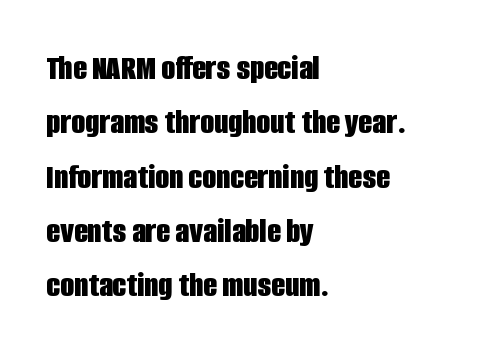
{"serif": "no", "italic": "no", "bold": "yes", "weight": "bold", "width": "condensed", "stroke_contrast": "low", "x_height": "large", "monospaced": "no", "underline": "no", "align": "left", "line_spacing": "normal", "line_spacing_ratio": 1.51, "letter_spacing": "normal", "letter_spacing_em": 0.0, "glyph_px": 36}
